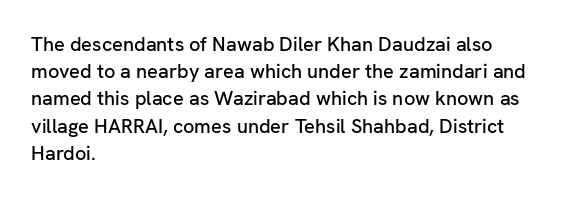
The image shows 20 px text type, upright; set left-aligned, normal line spacing (1.36x), normal letter spacing, not underlined.
